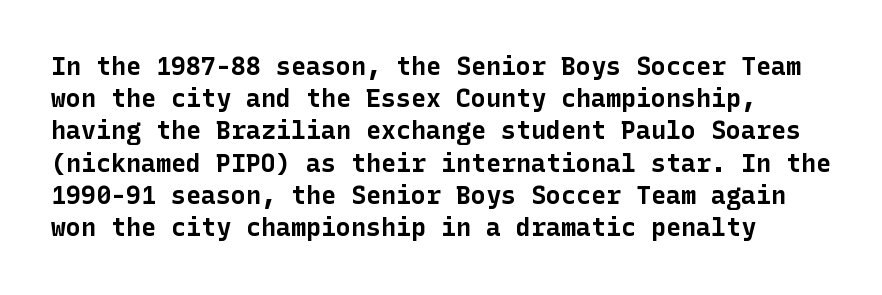
The image shows 25 px bold type, upright; set normal line spacing (1.29x), normal letter spacing, not underlined.
